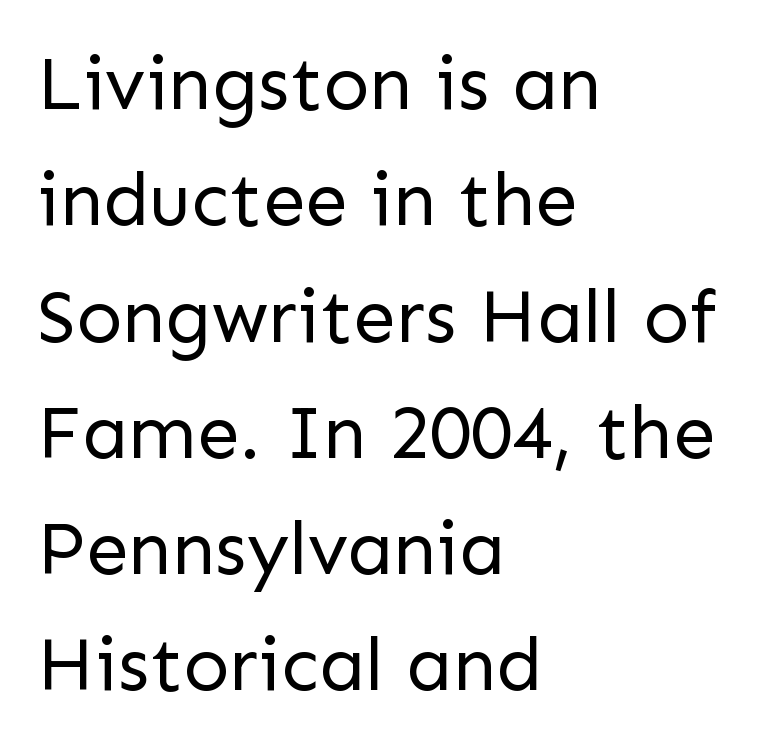
The face used here is proportionally spaced, like ordinary book or web type. The strokes carry an ordinary text weight at most. The zone under the glyphs is completely vacant. Casual observation: everything's shoved over to the left. Italic: no, the glyphs are upright roman. Honestly, the row spacing looks completely unremarkable.
